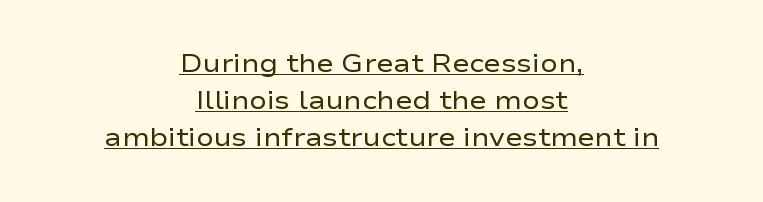
{"italic": "no", "bold": "no", "underline": "yes", "align": "center", "line_spacing": "normal", "line_spacing_ratio": 1.43, "letter_spacing": "normal", "letter_spacing_em": 0.0, "glyph_px": 26}
